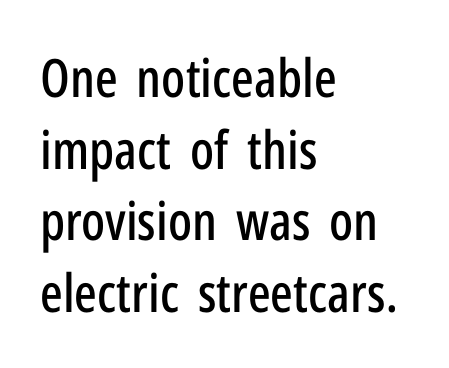
{"serif": "no", "italic": "no", "width": "condensed", "stroke_contrast": "low", "x_height": "medium", "monospaced": "no", "underline": "no", "align": "left", "line_spacing": "normal", "line_spacing_ratio": 1.35, "letter_spacing": "normal", "letter_spacing_em": 0.0, "glyph_px": 53}
